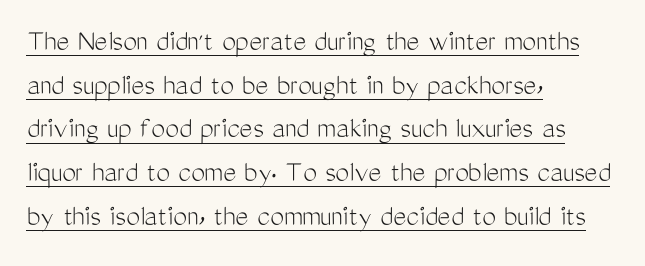
{"serif": "no", "italic": "no", "bold": "no", "weight": "light", "width": "condensed", "stroke_contrast": "medium", "x_height": "medium", "monospaced": "no", "underline": "yes", "align": "left", "line_spacing": "normal", "line_spacing_ratio": 1.41, "letter_spacing": "normal", "letter_spacing_em": 0.0, "glyph_px": 31}
